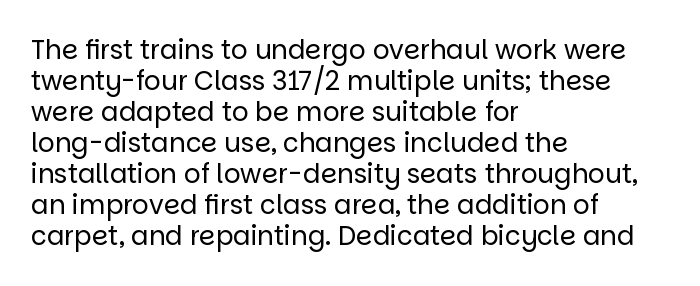
Q: Is the text bold? A: No.
Q: Is the text italic (slanted)? A: No, it is upright.
Q: Is the text underlined? A: No.
Q: How is the paragraph aligned? A: Left-aligned.
Q: Is the spacing between letters normal or unusually wide? A: Normal.
